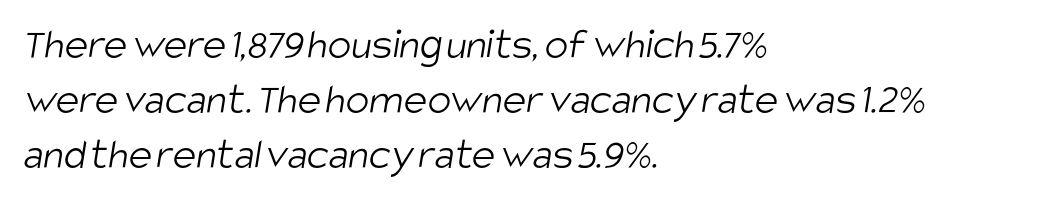
Standard letterfit; no display-style spreading of the glyphs. Line spacing here is normal. The glyphs in this specimen are sans serif. In CSS terms this would be text-align: left. The cut favours lightness, reaching ordinary text weight at its darkest. Decoration check: the copy has no underline.
